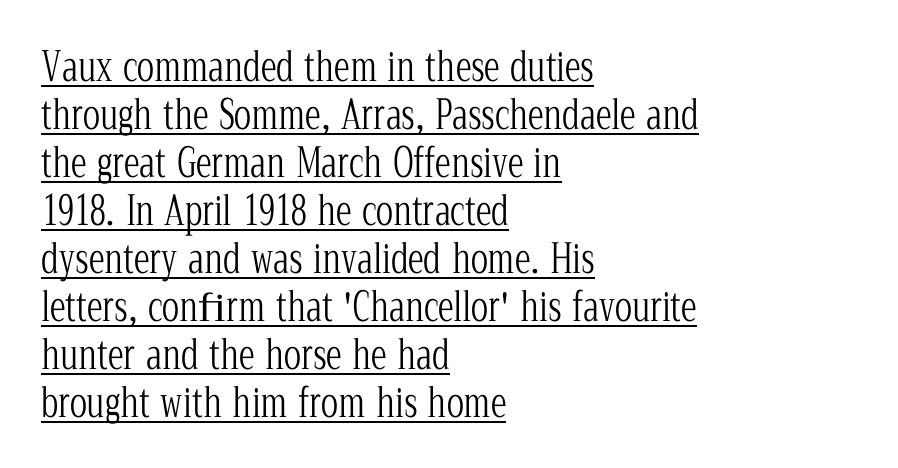
The letters stand upright; this is a roman face. A typographer would call this underscored text. The characters are drawn with everyday or finer stroke widths. Nothing unusual about the tracking: characters are spaced as the font intends.
